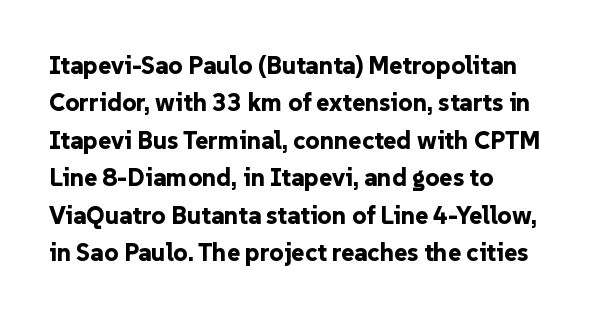
Baseline-to-baseline distance is the conventional proportion of letter height. The typesetter chose a ragged-right arrangement here. The zone under the glyphs is completely vacant. Typesetter's note: full bold, strokes at maximum text heaviness. In terms of posture, this sample is upright. The horizontal fit of the characters is conventional and even.
